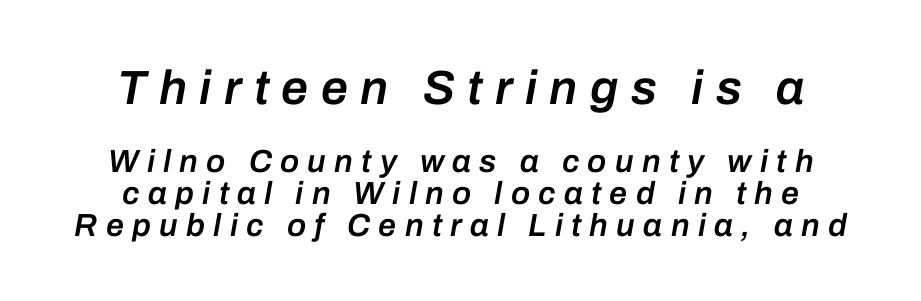
The image shows 48 px semibold type, italic (leaning right); set centered, tight line spacing (1.0x), unusually wide letter spacing (+0.26 em), not underlined; the first (top) block is 1.5x larger; low stroke contrast and a medium x-height.
